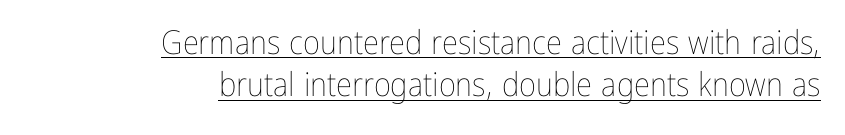
{"italic": "no", "bold": "no", "weight": "thin", "width": "condensed", "stroke_contrast": "low", "x_height": "medium", "monospaced": "no", "underline": "yes", "align": "right", "line_spacing": "normal", "line_spacing_ratio": 1.28, "letter_spacing": "normal", "letter_spacing_em": 0.0, "glyph_px": 33}
